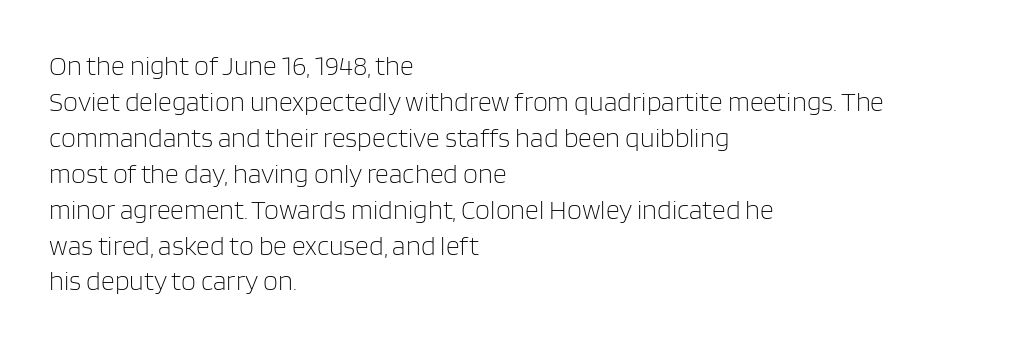
Q: Is the text bold? A: No.
Q: Is the text italic (slanted)? A: No, it is upright.
Q: Is the text underlined? A: No.
Q: How is the paragraph aligned? A: Left-aligned.
Q: Is the spacing between letters normal or unusually wide? A: Normal.
Q: Is the spacing between lines tight, normal or loose? A: Normal.
